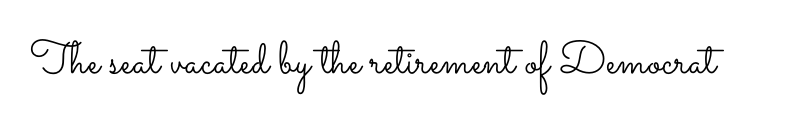
The image shows 46 px light, wide type; set normal letter spacing, not underlined; low stroke contrast and a small x-height.
